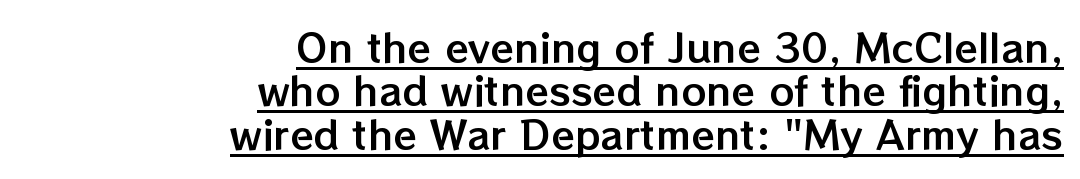
Q: Is the text italic (slanted)? A: No, it is upright.
Q: Is the text underlined? A: Yes.
Q: How is the paragraph aligned? A: Right-aligned.
Q: Is the spacing between letters normal or unusually wide? A: Normal.
Q: Is the spacing between lines tight, normal or loose? A: Tight.
Q: Width (condensed, normal, or wide)? A: Normal.
Q: Stroke contrast? A: Low.
Q: x-height? A: Medium.
Q: Monospaced? A: No.
